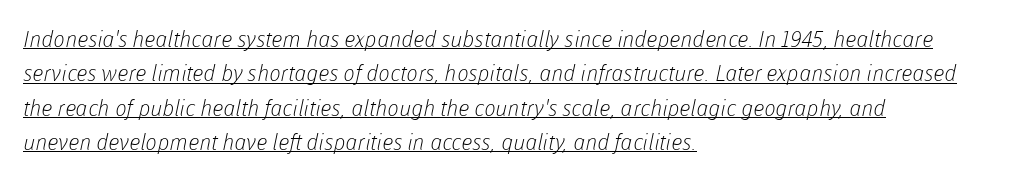
No chunkiness to these letters — they're not bold. You could call the tracking neutral — neither tight nor loose. Decoration check: the copy is underlined. The rows are spaced the way most documents space them. Each line starts at the same left margin while the right side varies.
